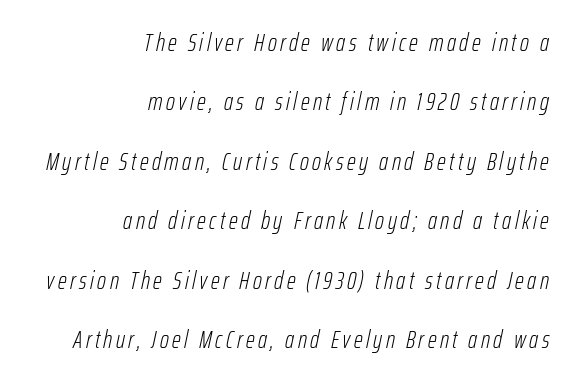
Lines of text with bare space underneath. Baseline-to-baseline distance is far greater than the letter height. Stroke thickness stays within the range of a standard reading face or lighter. Notice how the passage keeps a crisp vertical edge on the right only.
